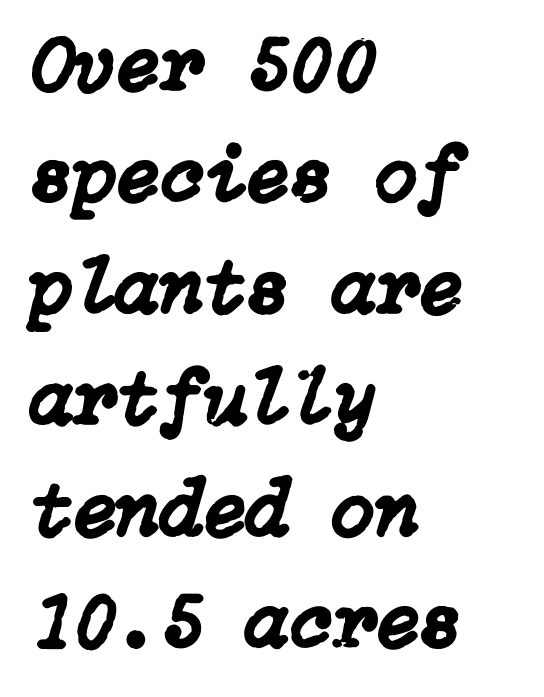
Q: Is the text italic (slanted)? A: Yes, it leans right by about 15 degrees.
Q: Is the text underlined? A: No.
Q: How is the paragraph aligned? A: Left-aligned.
Q: Is the spacing between letters normal or unusually wide? A: Normal.
Q: Is the spacing between lines tight, normal or loose? A: Normal.
Q: Width (condensed, normal, or wide)? A: Normal.
Q: Stroke contrast? A: Low.
Q: x-height? A: Medium.
